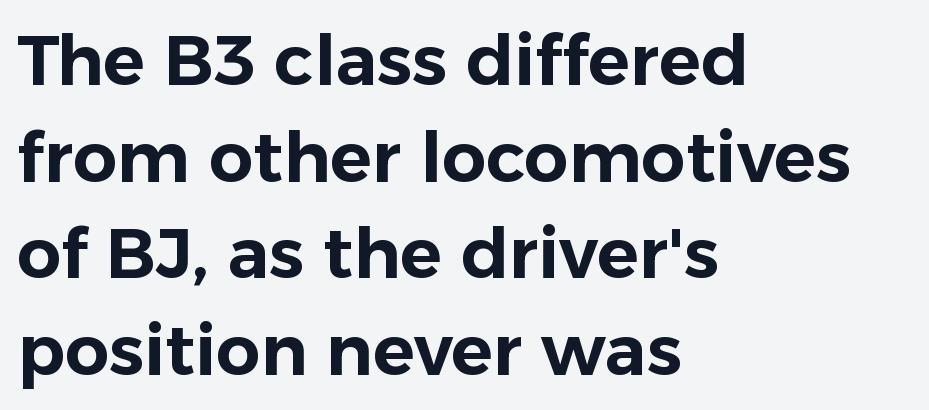
Do the characters align in a grid? No, the font is proportional. This is sans-serif lettering, the kind often seen on screens and signage. Vertical spacing — default. Rendered with straight, roman letterforms. Spacing between characters is what you'd get straight out of the box.
